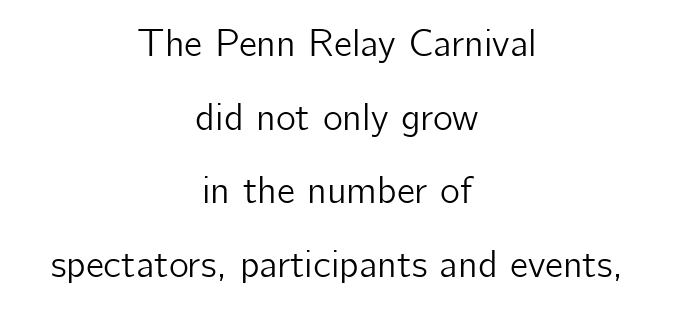
The image shows 38 px sans-serif type, upright; set centered, loose line spacing (1.94x), normal letter spacing, not underlined; low stroke contrast and a medium x-height.
